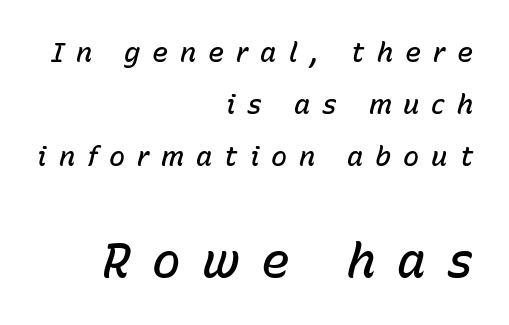
{"italic": "yes", "lean": "right", "slant_degrees": 15, "bold": "semi", "weight": "semibold", "width": "normal", "stroke_contrast": "low", "x_height": "medium", "monospaced": "no", "underline": "no", "align": "right", "line_spacing": "loose", "line_spacing_ratio": 1.93, "letter_spacing": "wide", "letter_spacing_em": 0.44, "larger_block": "second", "size_ratio": 1.78, "glyph_px": 48}
